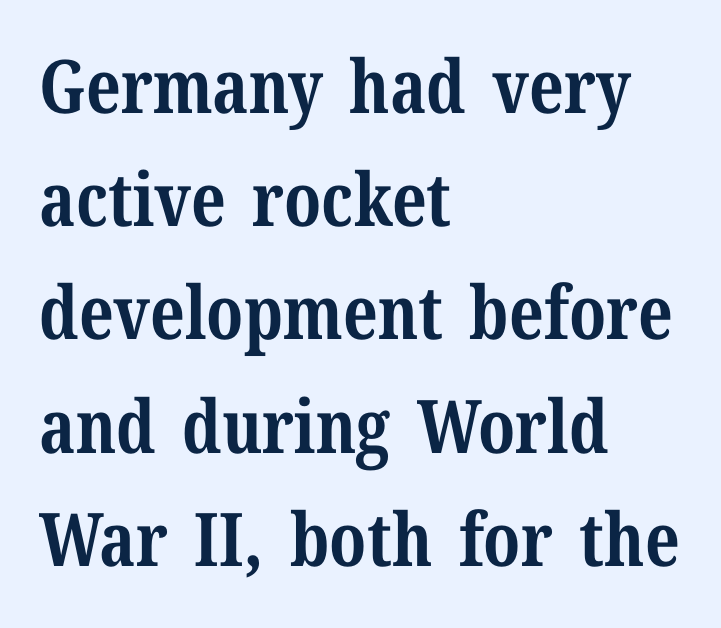
{"serif": "yes", "italic": "no", "bold": "yes", "weight": "bold", "width": "normal", "stroke_contrast": "medium", "x_height": "medium", "monospaced": "no", "underline": "no", "align": "left", "line_spacing": "normal", "line_spacing_ratio": 1.53, "letter_spacing": "normal", "letter_spacing_em": 0.0, "glyph_px": 74}
